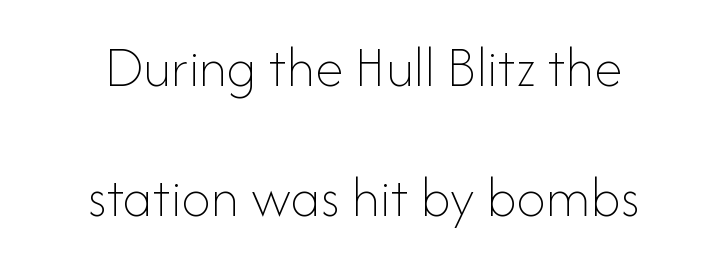
Q: Is the text bold? A: No.
Q: Is the text italic (slanted)? A: No, it is upright.
Q: Is the text underlined? A: No.
Q: How is the paragraph aligned? A: Centered.
Q: Is the spacing between letters normal or unusually wide? A: Normal.
Q: Is the spacing between lines tight, normal or loose? A: Loose.
Q: Width (condensed, normal, or wide)? A: Normal.
Q: Stroke contrast? A: Low.
Q: x-height? A: Small.
Q: Monospaced? A: No.
